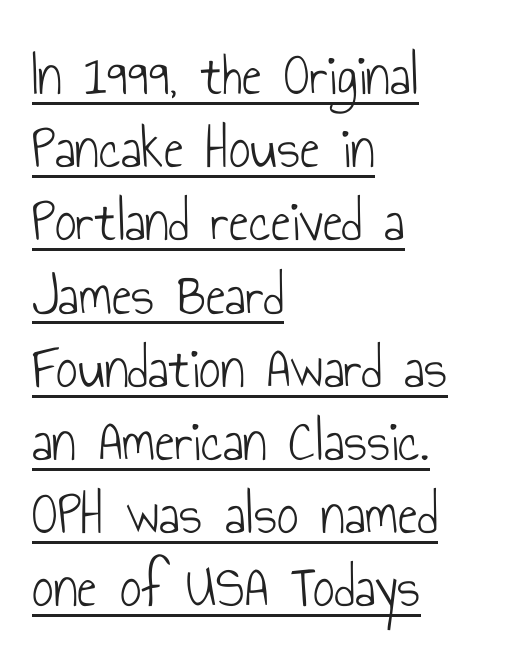
The image shows 60 px light, condensed sans-serif type, upright; set left-aligned, line spacing 1.22x, normal letter spacing, underlined; low stroke contrast and a small x-height.
